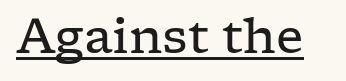
I'd call this a serif setting — the letters wear small feet. Is there an underline? Yes — a line sits under the letters. The face used here is proportionally spaced, like ordinary book or web type. Words appear dense and cohesive because spacing is normal. These glyphs show unthickened strokes, regular width or finer. The axis of the letterforms is exactly vertical.
